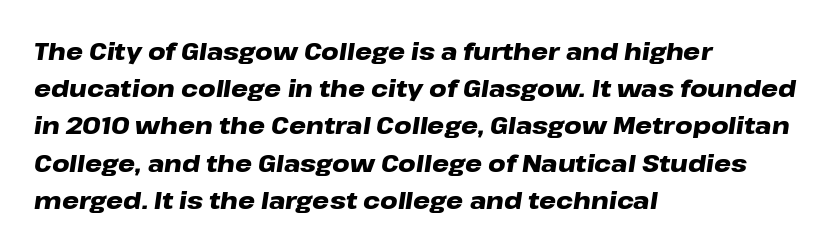
{"italic": "yes", "lean": "right", "slant_degrees": 8, "bold": "yes", "underline": "no", "align": "left", "line_spacing": "normal", "line_spacing_ratio": 1.55, "letter_spacing": "normal", "letter_spacing_em": 0.0, "glyph_px": 24}
